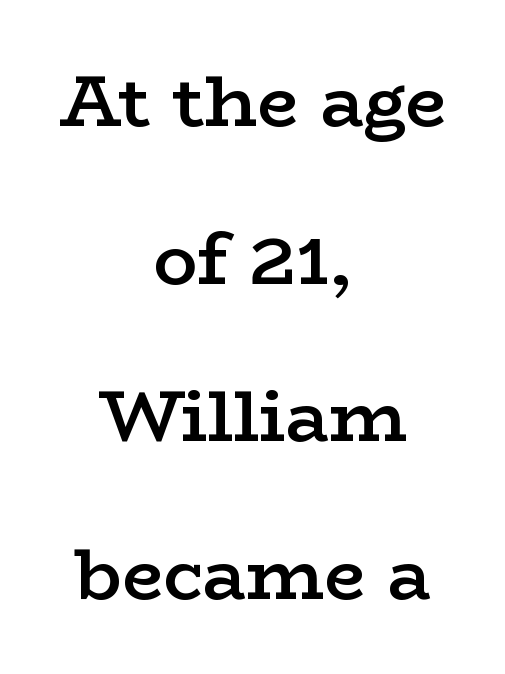
Q: Is the text bold? A: Semi-bold.
Q: Is the text italic (slanted)? A: No, it is upright.
Q: Is the typeface a serif or a sans-serif typeface? A: Serif.
Q: Is the text underlined? A: No.
Q: How is the paragraph aligned? A: Centered.
Q: Is the spacing between letters normal or unusually wide? A: Normal.
Q: Is the spacing between lines tight, normal or loose? A: Loose.
Q: Width (condensed, normal, or wide)? A: Wide.
Q: Stroke contrast? A: Low.
Q: x-height? A: Medium.
Q: Monospaced? A: No.
